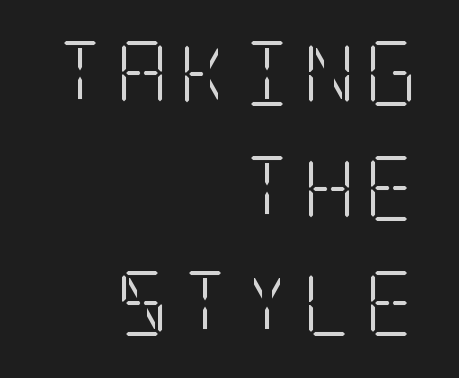
The image shows 65 px light, condensed serif type, upright; set right-aligned, line spacing 1.77x, not underlined; low stroke contrast and a large x-height.
